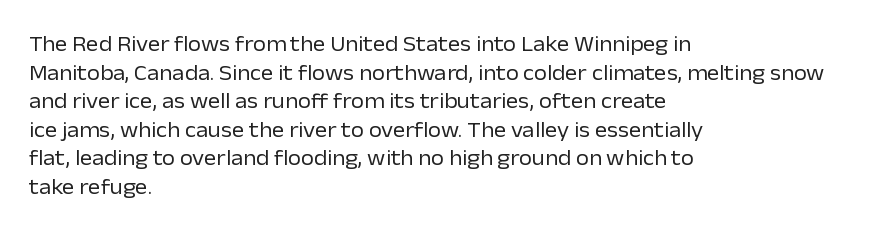
{"italic": "no", "bold": "no", "underline": "no", "align": "left", "line_spacing": "normal", "line_spacing_ratio": 1.36, "letter_spacing": "normal", "letter_spacing_em": 0.0, "glyph_px": 21}
